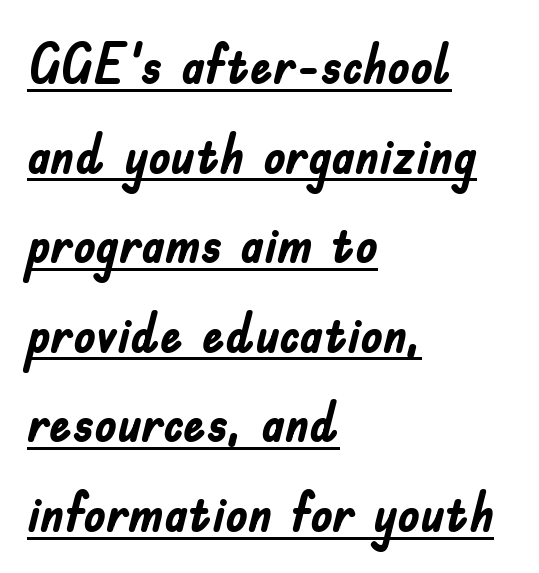
Q: Is the text bold? A: Yes.
Q: Is the text italic (slanted)? A: Yes.
Q: Is the typeface a serif or a sans-serif typeface? A: Sans-serif.
Q: Is the text underlined? A: Yes.
Q: How is the paragraph aligned? A: Left-aligned.
Q: Is the spacing between letters normal or unusually wide? A: Normal.
Q: Is the spacing between lines tight, normal or loose? A: Normal.
Q: Width (condensed, normal, or wide)? A: Condensed.
Q: Stroke contrast? A: Low.
Q: x-height? A: Small.
Q: Monospaced? A: No.
